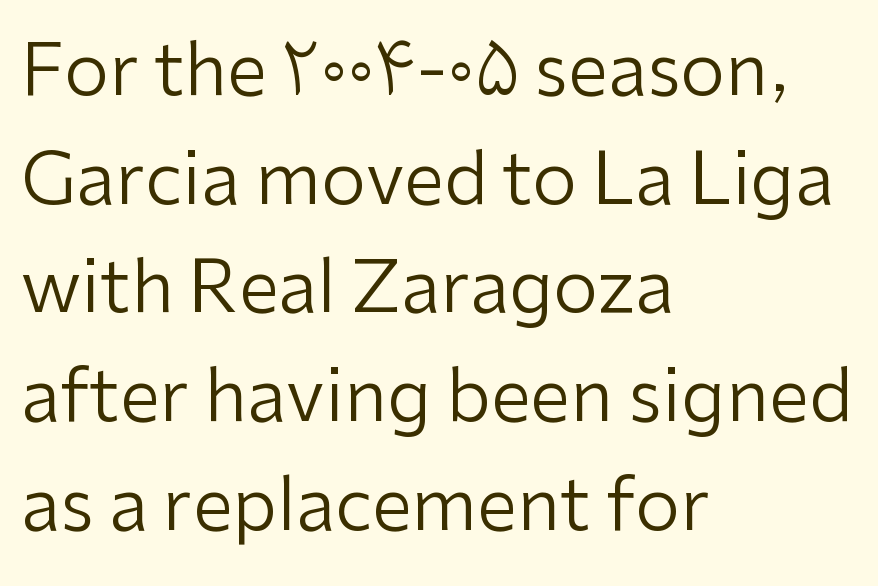
The image shows 72 px regular-weight sans-serif type, upright; set left-aligned, normal line spacing (1.51x), normal letter spacing, not underlined; low stroke contrast and a medium x-height.
